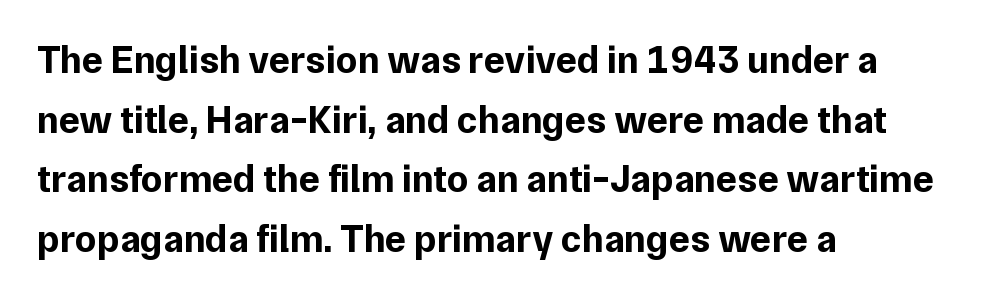
Leftover space on each line is placed entirely after the last word. Think of a printed novel: that variable character pitch is what you see here. Rule under the text: the space is simply empty. Serif or sans? Sans — the stroke terminals are bare. Short note: letters normally spaced.
